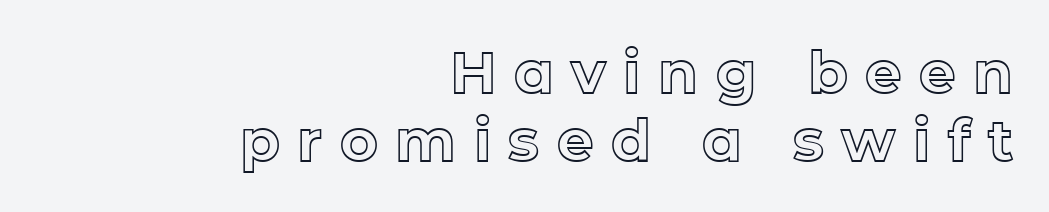
The image shows 58 px text type, upright; set right-aligned, line spacing 1.17x, unusually wide letter spacing (+0.3 em), not underlined; a medium x-height.
